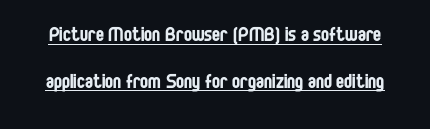
{"italic": "no", "bold": "no", "underline": "yes", "align": "center", "line_spacing": "loose", "line_spacing_ratio": 1.94, "letter_spacing": "normal", "letter_spacing_em": 0.0, "glyph_px": 24}
